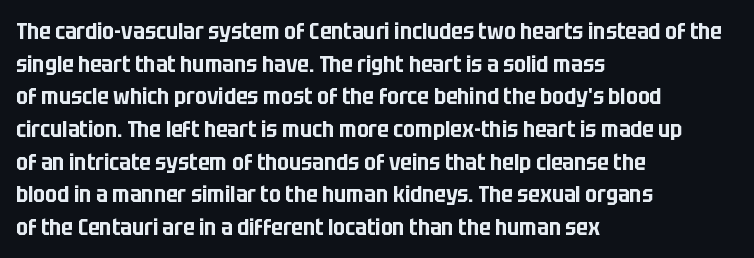
All the whitespace from short lines collects on the right. Standard letterfit; no display-style spreading of the glyphs. The area under the type is left untouched. Characters remain perfectly vertical along every line. If you measured baseline to baseline, you'd find a middling distance.
